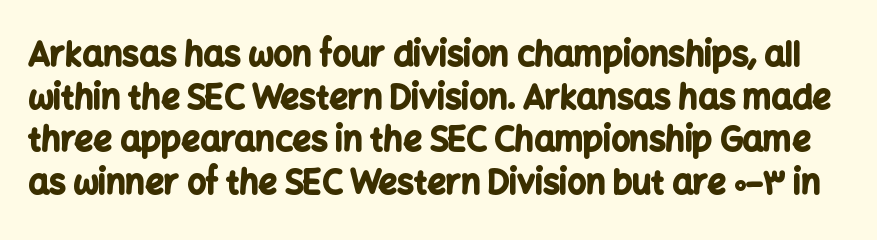
{"serif": "no", "italic": "no", "bold": "yes", "weight": "bold", "width": "normal", "stroke_contrast": "low", "x_height": "medium", "monospaced": "no", "underline": "no", "line_spacing": "normal", "line_spacing_ratio": 1.29, "letter_spacing": "normal", "letter_spacing_em": 0.0, "glyph_px": 33}
